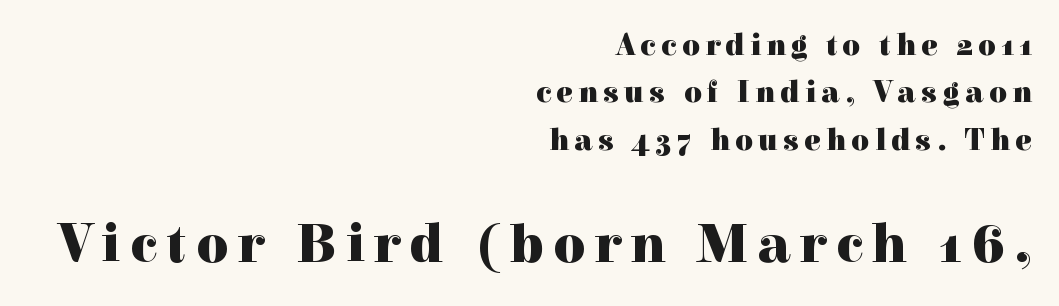
{"serif": "yes", "italic": "no", "bold": "yes", "weight": "heavy", "width": "normal", "x_height": "medium", "monospaced": "no", "underline": "no", "align": "right", "line_spacing": "normal", "line_spacing_ratio": 1.53, "larger_block": "second", "size_ratio": 1.77, "glyph_px": 55}
